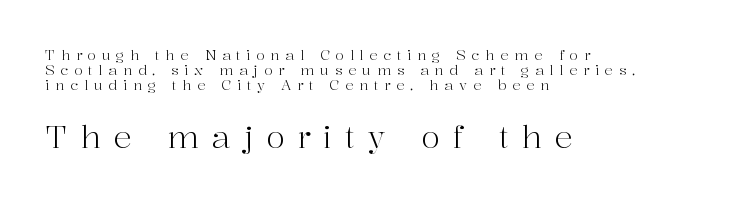
The image shows 31 px light serif type, upright; set left-aligned, tight line spacing (1.07x), unusually wide letter spacing (+0.41 em), not underlined; the second (bottom) block is 2.21x larger; high stroke contrast and a medium x-height.
